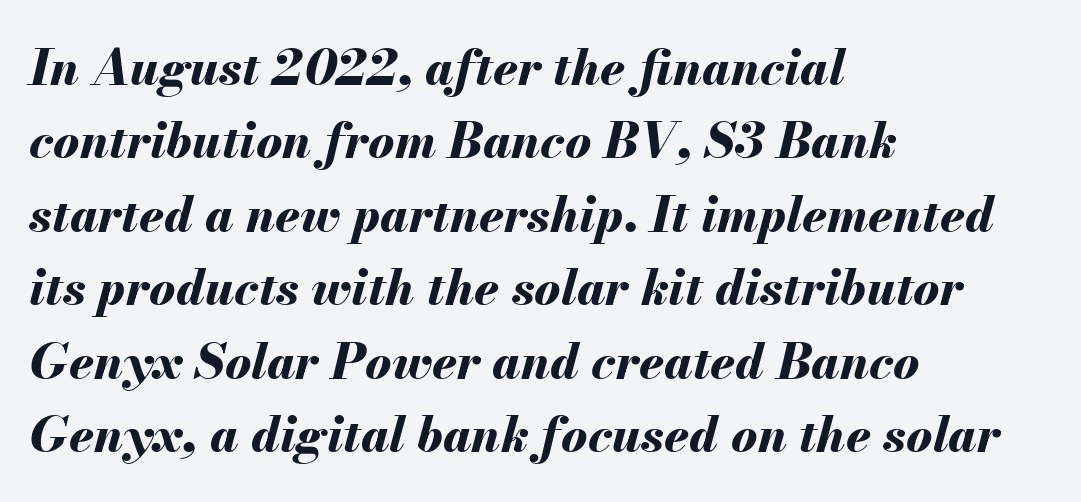
Q: Is the text bold? A: Yes.
Q: Is the text italic (slanted)? A: Yes, it leans right by about 13 degrees.
Q: Is the text underlined? A: No.
Q: How is the paragraph aligned? A: Left-aligned.
Q: Is the spacing between letters normal or unusually wide? A: Normal.
Q: Is the spacing between lines tight, normal or loose? A: Normal.
Q: Width (condensed, normal, or wide)? A: Normal.
Q: Stroke contrast? A: Medium.
Q: x-height? A: Small.
Q: Monospaced? A: No.
